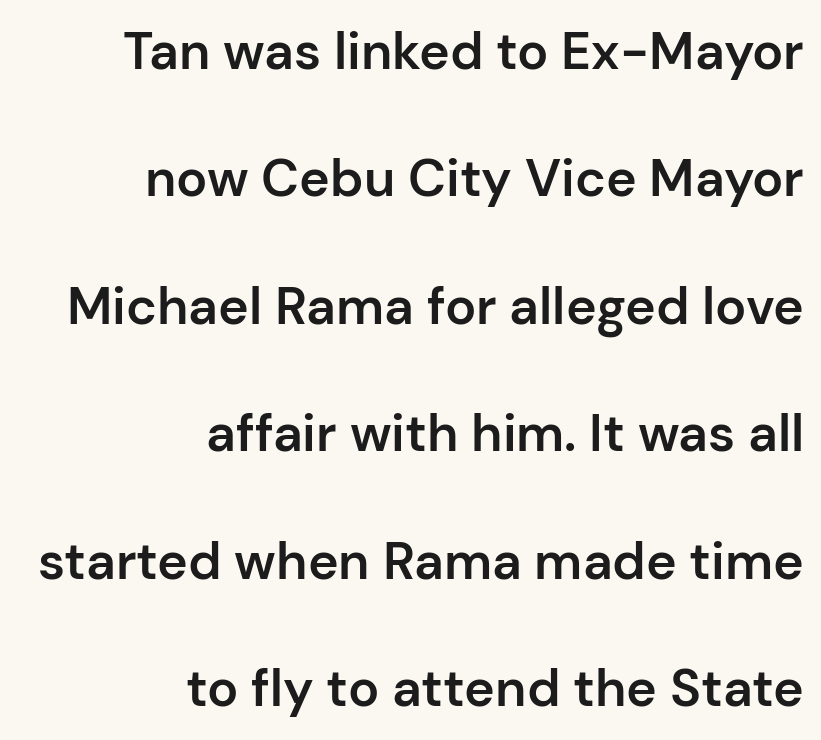
The face used here is proportionally spaced, like ordinary book or web type. Quick note: underline off. The specimen reads as upright at a glance. Stroke thickness is moderately raised; the sample reads as semibold. Does the type have serifs? No, each stem ends abruptly. Where is the straight margin? On the right.
